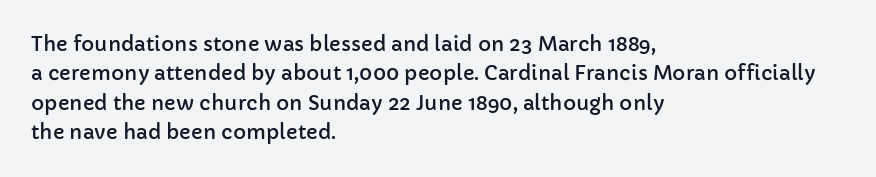
Notice how the passage keeps a crisp vertical edge on the left only. The space directly below the letters is spotless. The designer left line spacing at the default. Honestly, the letter spacing is just normal — you wouldn't notice it. Posture: vertical.
